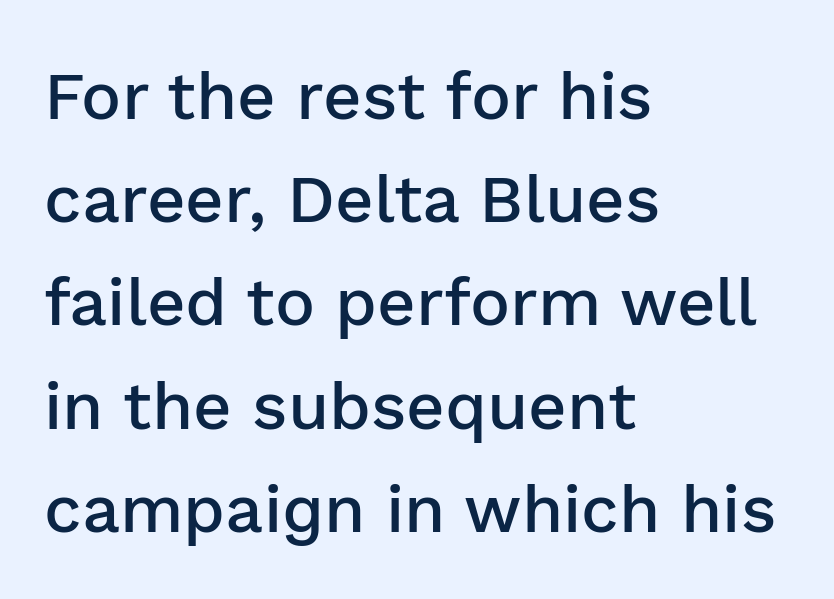
The image shows 67 px semibold sans-serif type, upright; set left-aligned, normal line spacing (1.54x), normal letter spacing, not underlined; low stroke contrast and a medium x-height.
